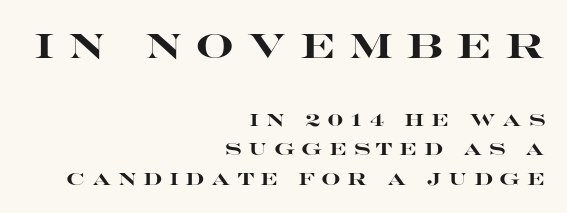
A typesetter would call this proportional, since set widths differ per character. Emphasis by weight is at full strength: bold. Horizontally, the lines are justified to the trailing edge only. Lines of text with bare space underneath. Words appear elongated and porous because spacing is wide.
